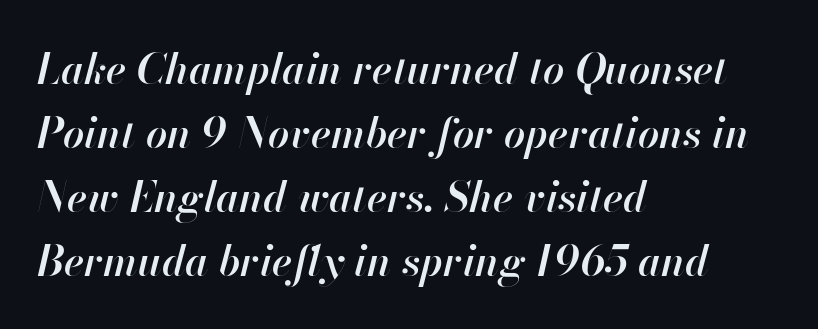
{"italic": "yes", "lean": "right", "slant_degrees": 13, "bold": "semi", "weight": "semibold", "width": "normal", "stroke_contrast": "high", "x_height": "small", "monospaced": "no", "underline": "no", "align": "left", "line_spacing": "normal", "line_spacing_ratio": 1.52, "letter_spacing": "normal", "letter_spacing_em": 0.0, "glyph_px": 42}
